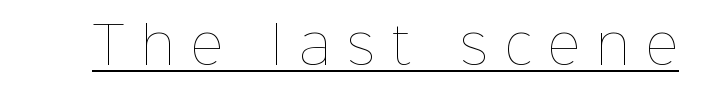
Glance below the letters and you will spot a drawn line. These lines are rendered in a variable-pitch font. Observe the wide spacing: letters keep a clear distance from each other. The font is comparable to plain body text, perhaps lighter. Tall strokes in this sample are plumb rather than angled.
